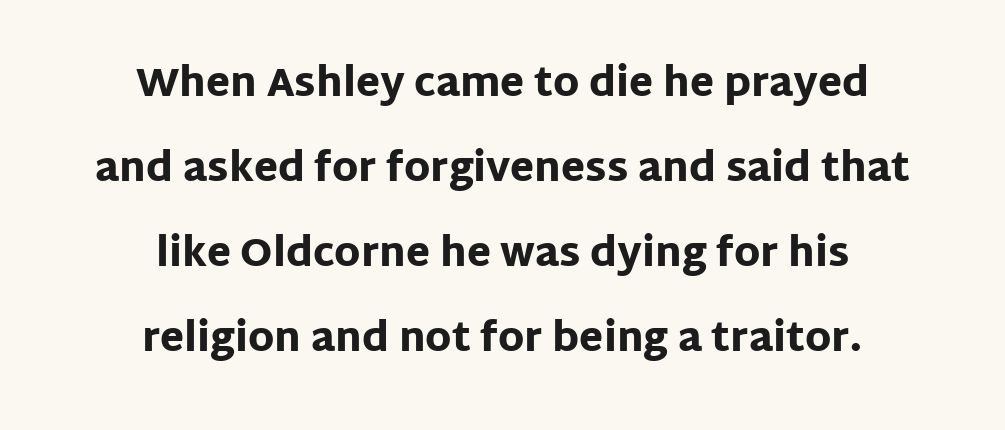
Q: Is the text bold? A: Yes.
Q: Is the text italic (slanted)? A: No, it is upright.
Q: Is the typeface a serif or a sans-serif typeface? A: Sans-serif.
Q: Is the text underlined? A: No.
Q: How is the paragraph aligned? A: Centered.
Q: Is the spacing between letters normal or unusually wide? A: Normal.
Q: Is the spacing between lines tight, normal or loose? A: Loose.
Q: Width (condensed, normal, or wide)? A: Normal.
Q: Stroke contrast? A: Low.
Q: x-height? A: Large.
Q: Monospaced? A: No.
